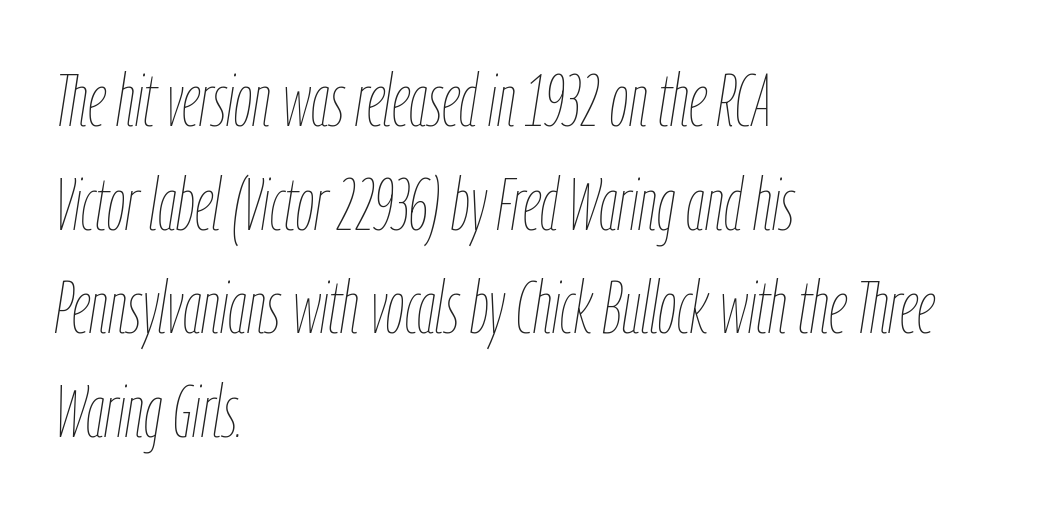
The image shows 73 px thin, condensed type, italic (leaning right); set left-aligned, normal line spacing (1.42x), normal letter spacing, not underlined; low stroke contrast and a medium x-height.
